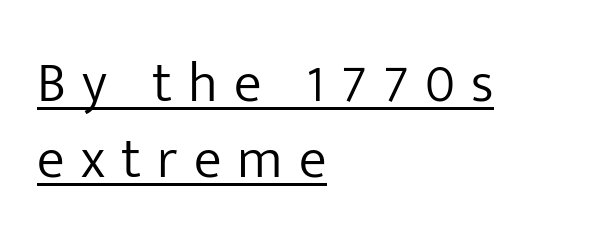
The image shows 56 px light sans-serif type, upright; set left-aligned, normal line spacing (1.35x), unusually wide letter spacing (+0.29 em), underlined; low stroke contrast and a medium x-height.
